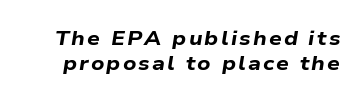
Q: Is the text bold? A: Yes.
Q: Is the text italic (slanted)? A: Yes, it leans right by about 9 degrees.
Q: Is the text underlined? A: No.
